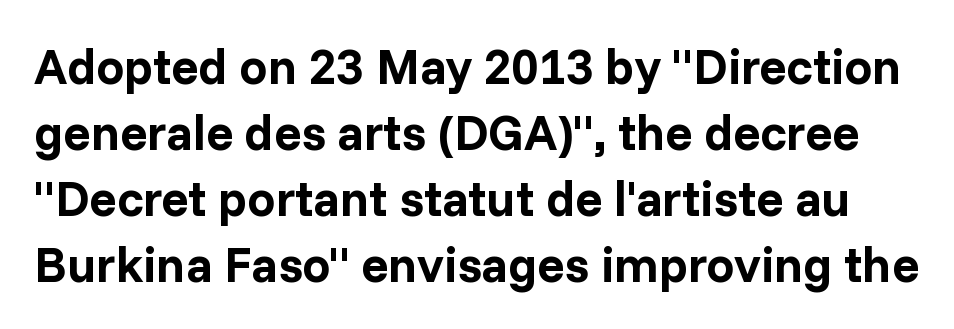
Check where the strokes stop: nothing finishes them off — pure sans. Ascenders rise straight up at ninety degrees. Character widths vary here, with narrow letters taking less room than wide ones. Honestly, the letter spacing is just normal — you wouldn't notice it. A clean baseline with only descenders dipping below it.
